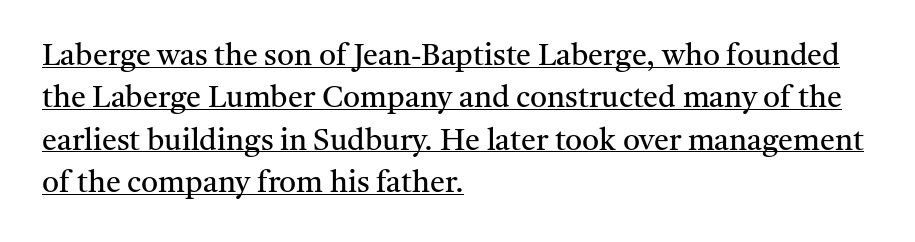
The image shows 30 px regular-weight serif type, upright; set left-aligned, normal line spacing (1.41x), normal letter spacing, underlined; medium stroke contrast and a medium x-height.
